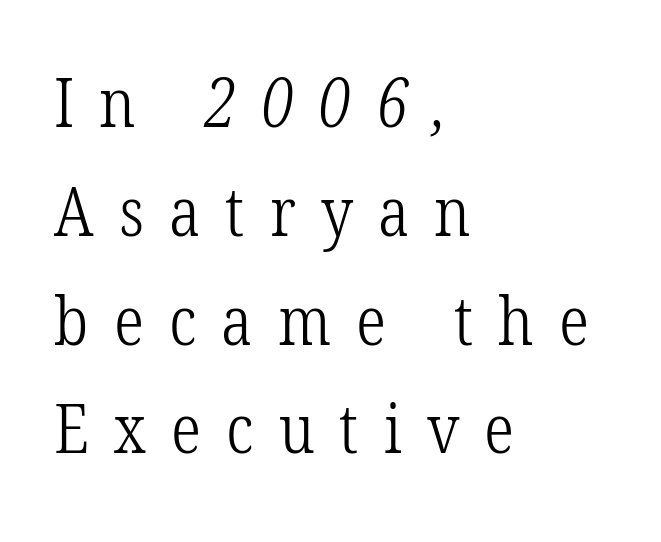
{"serif": "yes", "bold": "no", "weight": "light", "width": "condensed", "stroke_contrast": "low", "x_height": "medium", "monospaced": "no", "underline": "no", "align": "left", "line_spacing": "normal", "line_spacing_ratio": 1.6, "letter_spacing": "wide", "letter_spacing_em": 0.37, "glyph_px": 68}
